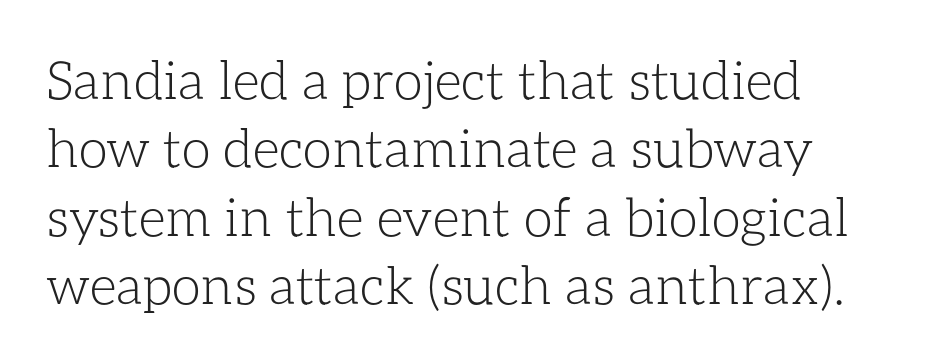
The image shows 53 px light type, upright; set left-aligned, normal line spacing (1.29x), normal letter spacing, not underlined; low stroke contrast and a medium x-height.
